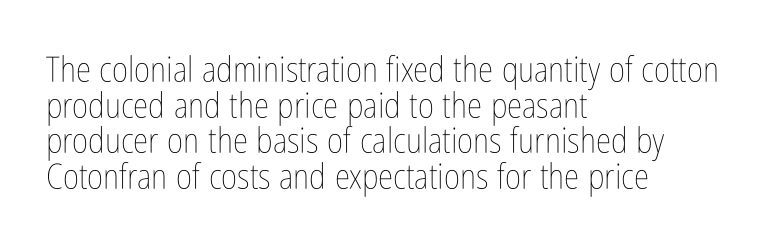
Q: Is the text bold? A: No.
Q: Is the text italic (slanted)? A: No, it is upright.
Q: Is the text underlined? A: No.
Q: How is the paragraph aligned? A: Left-aligned.
Q: Is the spacing between letters normal or unusually wide? A: Normal.
Q: Is the spacing between lines tight, normal or loose? A: Tight.
Q: Width (condensed, normal, or wide)? A: Condensed.
Q: Stroke contrast? A: Low.
Q: x-height? A: Medium.
Q: Monospaced? A: No.
